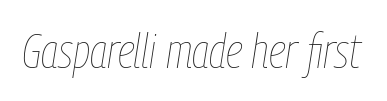
{"italic": "yes", "lean": "right", "slant_degrees": 9, "bold": "no", "weight": "thin", "width": "condensed", "stroke_contrast": "low", "x_height": "medium", "monospaced": "no", "underline": "no", "letter_spacing": "normal", "letter_spacing_em": 0.0, "glyph_px": 47}
